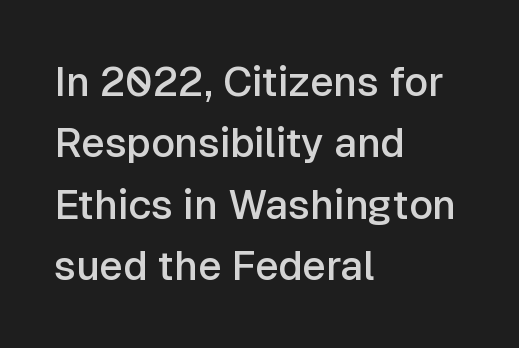
{"serif": "no", "italic": "no", "bold": "semi", "weight": "semibold", "width": "normal", "stroke_contrast": "low", "x_height": "medium", "monospaced": "no", "underline": "no", "align": "left", "line_spacing": "normal", "line_spacing_ratio": 1.5, "letter_spacing": "normal", "letter_spacing_em": 0.0, "glyph_px": 41}
